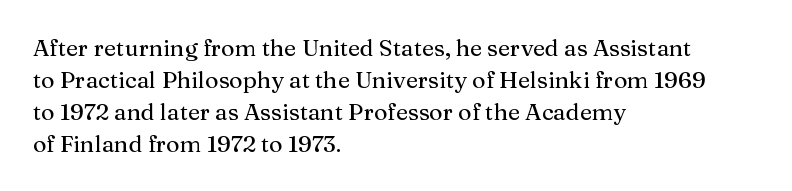
Q: Is the text italic (slanted)? A: No, it is upright.
Q: Is the text underlined? A: No.
Q: How is the paragraph aligned? A: Left-aligned.
Q: Is the spacing between letters normal or unusually wide? A: Normal.
Q: Is the spacing between lines tight, normal or loose? A: Normal.
